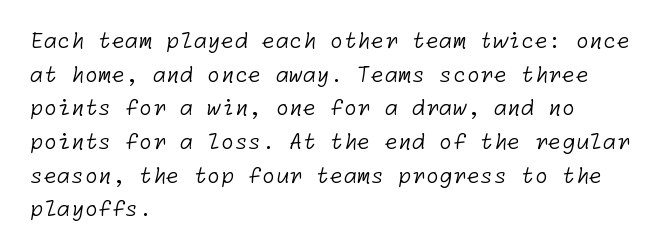
The image shows 22 px text type; set left-aligned, normal line spacing (1.53x), normal letter spacing, not underlined.
